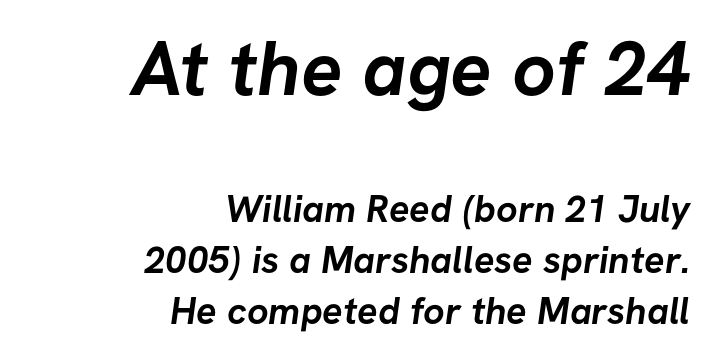
Q: Is the text bold? A: Yes.
Q: Is the typeface a serif or a sans-serif typeface? A: Sans-serif.
Q: Is the text underlined? A: No.
Q: How is the paragraph aligned? A: Right-aligned.
Q: Is the spacing between letters normal or unusually wide? A: Normal.
Q: Is the spacing between lines tight, normal or loose? A: Normal.
Q: Which block of text is set in a larger size, the first (top) or the second (bottom)? A: The first (top) one.
Q: Width (condensed, normal, or wide)? A: Normal.
Q: Stroke contrast? A: Low.
Q: x-height? A: Medium.
Q: Monospaced? A: No.
